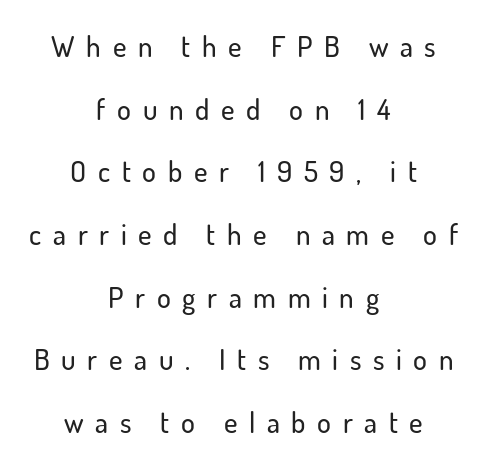
Reading down the column, the eye jumps a long way to each next line. The axis of the letterforms is exactly vertical. The tracking jumps out immediately: characters are airy and widely separated. Character widths vary here, with narrow letters taking less room than wide ones.
